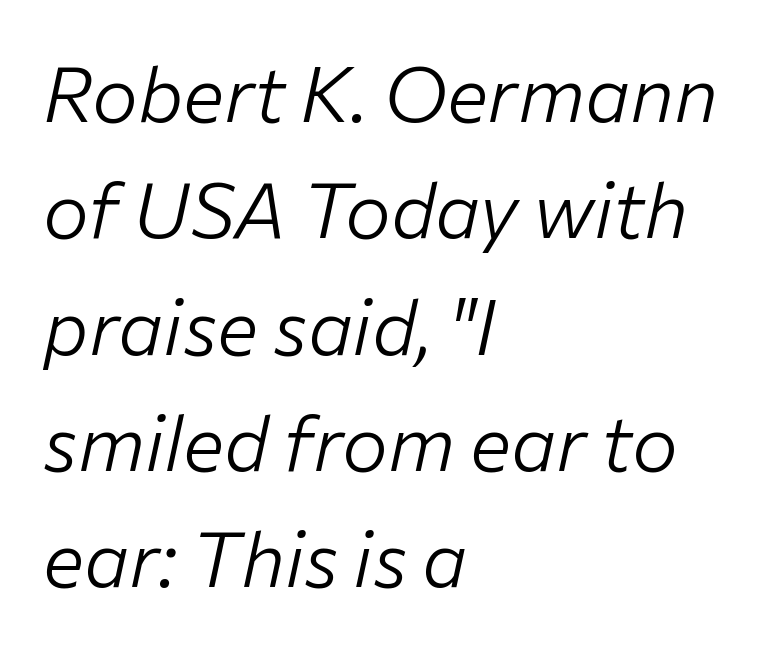
The image shows 77 px light type, italic (leaning right); set left-aligned, normal line spacing (1.51x), normal letter spacing, not underlined; low stroke contrast and a medium x-height.
